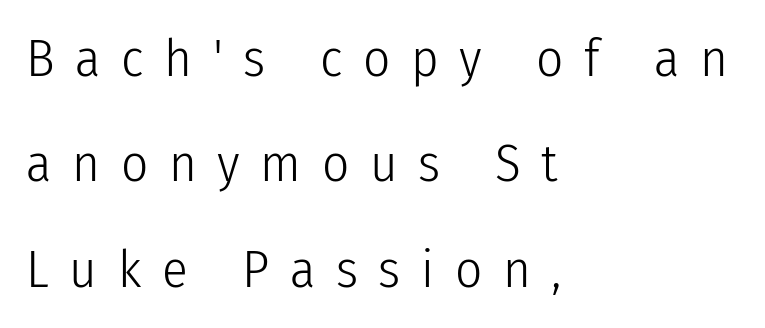
The image shows 53 px light, condensed sans-serif type, upright; set left-aligned, loose line spacing (1.99x), unusually wide letter spacing (+0.39 em), not underlined; low stroke contrast and a medium x-height.
